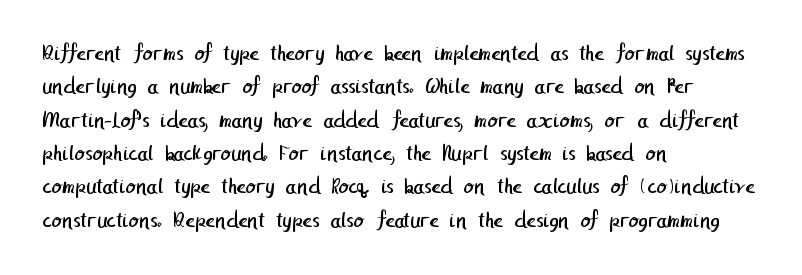
The image shows 23 px text type; set left-aligned, normal line spacing (1.45x), normal letter spacing, not underlined.
